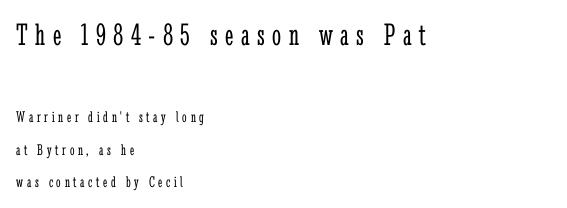
Between these two stacked blocks, the higher one wins on size. Character widths vary here, with narrow letters taking less room than wide ones. Loosely led — the rows are spread out. Clear beneath every line of the passage.
